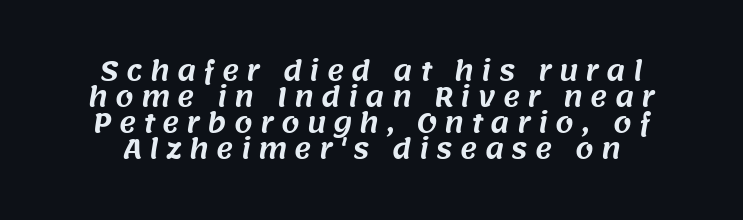
The image shows 26 px text type; set centered, tight line spacing (1.0x), unusually wide letter spacing (+0.28 em), not underlined.
